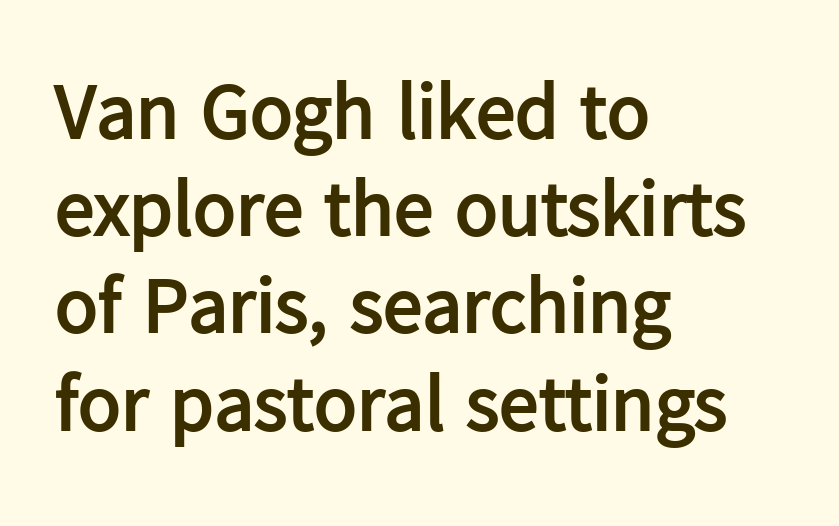
Spacing verdict: proportional, widths tailored to each character. The setting favours the left margin, as ordinary paragraphs usually do. The text was rendered using a sans face with plain stroke endings. These lines were composed using upright roman letters. Type without underlining.
